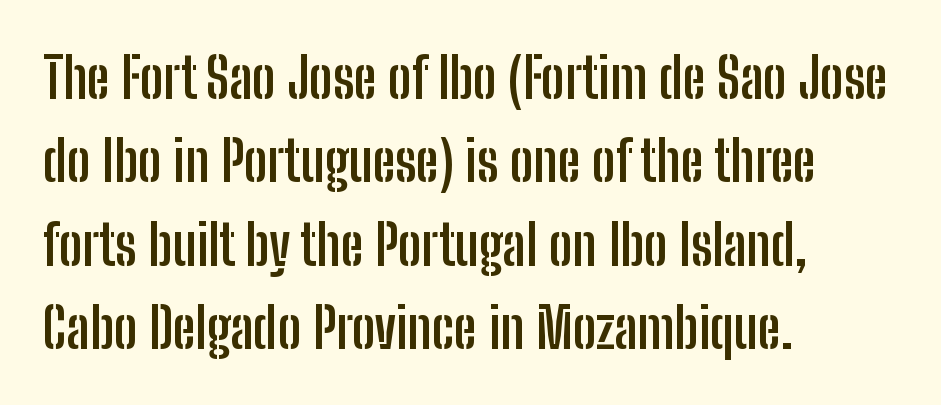
The image shows 56 px semibold, condensed sans-serif type, upright; set left-aligned, normal line spacing (1.49x), normal letter spacing, not underlined; low stroke contrast and a medium x-height.
